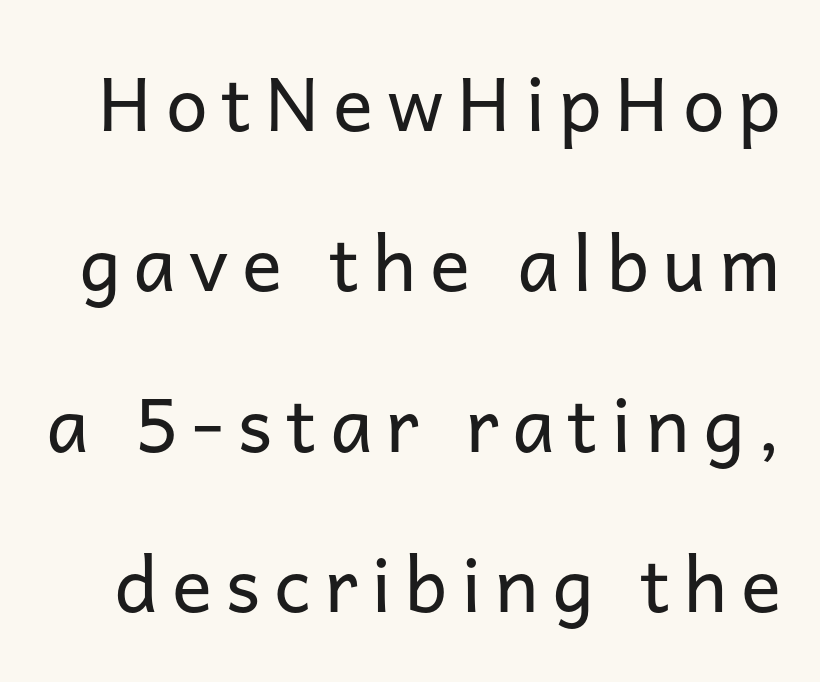
These lines are rendered in a variable-pitch font. Plain, unruled lines of type. Quick note: not italic, upright. Quick note: interline space is abundant. Observe the absence of serifs on each vertical stroke in this sample.
